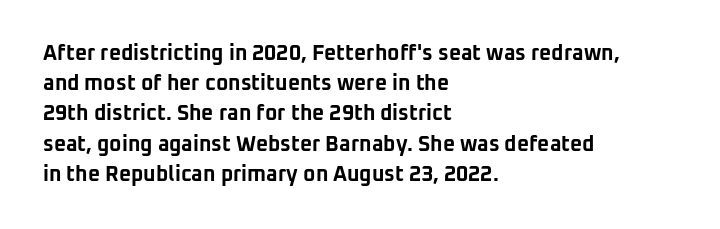
Emphasis by weight is at full strength: bold. Compared with typical body copy, the letter spacing here is the same. The passage shown is not underscored anywhere. Each new line begins a customary step beneath the previous one.
